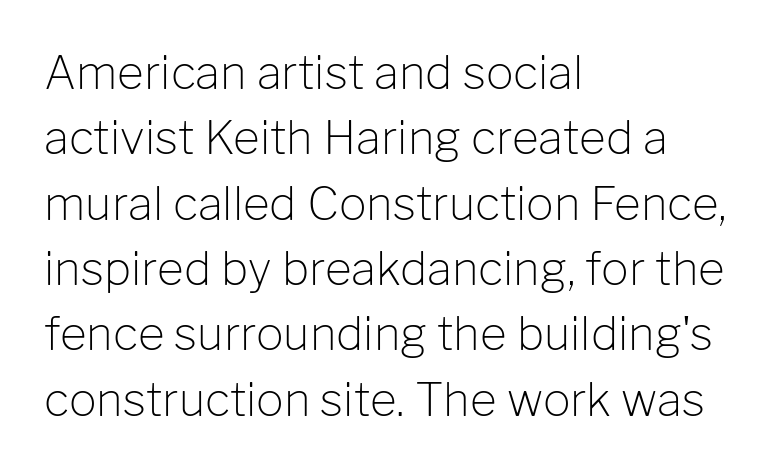
Q: Is the text bold? A: No.
Q: Is the text italic (slanted)? A: No, it is upright.
Q: Is the typeface a serif or a sans-serif typeface? A: Sans-serif.
Q: Is the text underlined? A: No.
Q: How is the paragraph aligned? A: Left-aligned.
Q: Is the spacing between letters normal or unusually wide? A: Normal.
Q: Is the spacing between lines tight, normal or loose? A: Normal.
Q: Width (condensed, normal, or wide)? A: Normal.
Q: Stroke contrast? A: Low.
Q: x-height? A: Medium.
Q: Monospaced? A: No.
